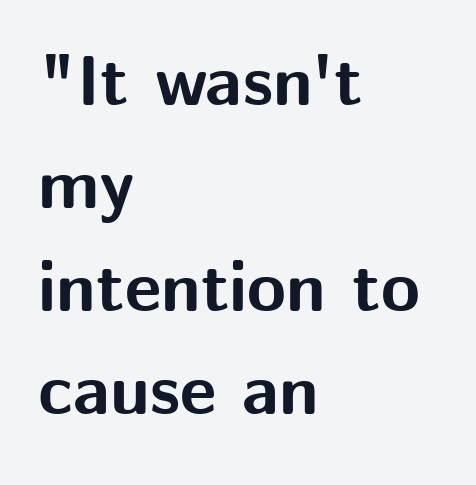
Q: Is the text bold? A: Yes.
Q: Is the text italic (slanted)? A: No, it is upright.
Q: Is the typeface a serif or a sans-serif typeface? A: Sans-serif.
Q: Is the text underlined? A: No.
Q: How is the paragraph aligned? A: Left-aligned.
Q: Is the spacing between letters normal or unusually wide? A: Normal.
Q: Is the spacing between lines tight, normal or loose? A: Normal.
Q: Width (condensed, normal, or wide)? A: Normal.
Q: Stroke contrast? A: Medium.
Q: x-height? A: Medium.
Q: Monospaced? A: No.
